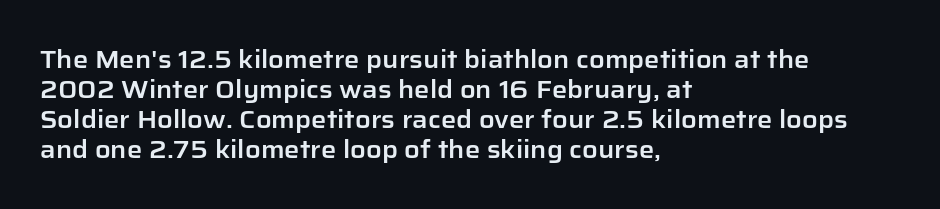
The image shows 24 px text type, upright; set left-aligned, normal line spacing (1.25x), normal letter spacing, not underlined.
